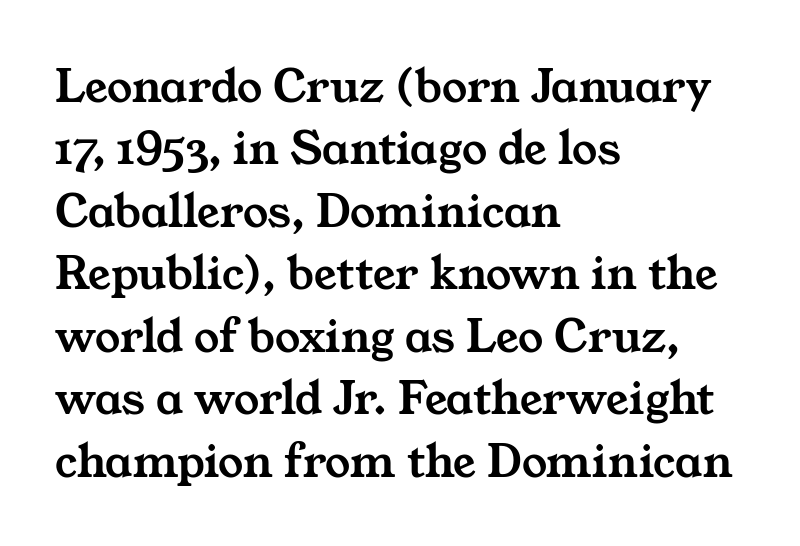
Q: Is the typeface a serif or a sans-serif typeface? A: Serif.
Q: Is the text underlined? A: No.
Q: How is the paragraph aligned? A: Left-aligned.
Q: Is the spacing between letters normal or unusually wide? A: Normal.
Q: Is the spacing between lines tight, normal or loose? A: Normal.
Q: Width (condensed, normal, or wide)? A: Wide.
Q: Stroke contrast? A: Medium.
Q: x-height? A: Medium.
Q: Monospaced? A: No.
